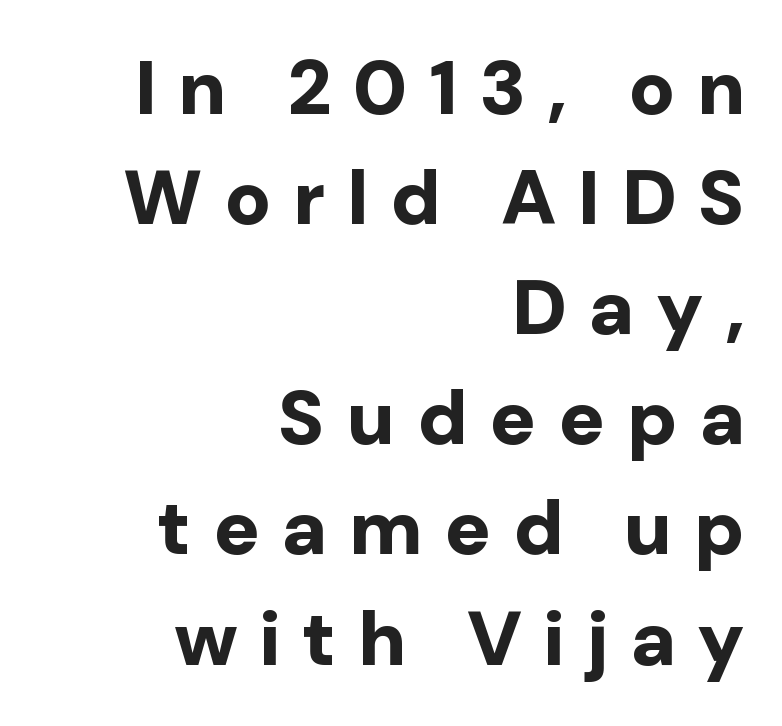
The image shows 77 px bold sans-serif type, upright; set right-aligned, normal line spacing (1.43x), unusually wide letter spacing (+0.28 em), not underlined; low stroke contrast and a medium x-height.
